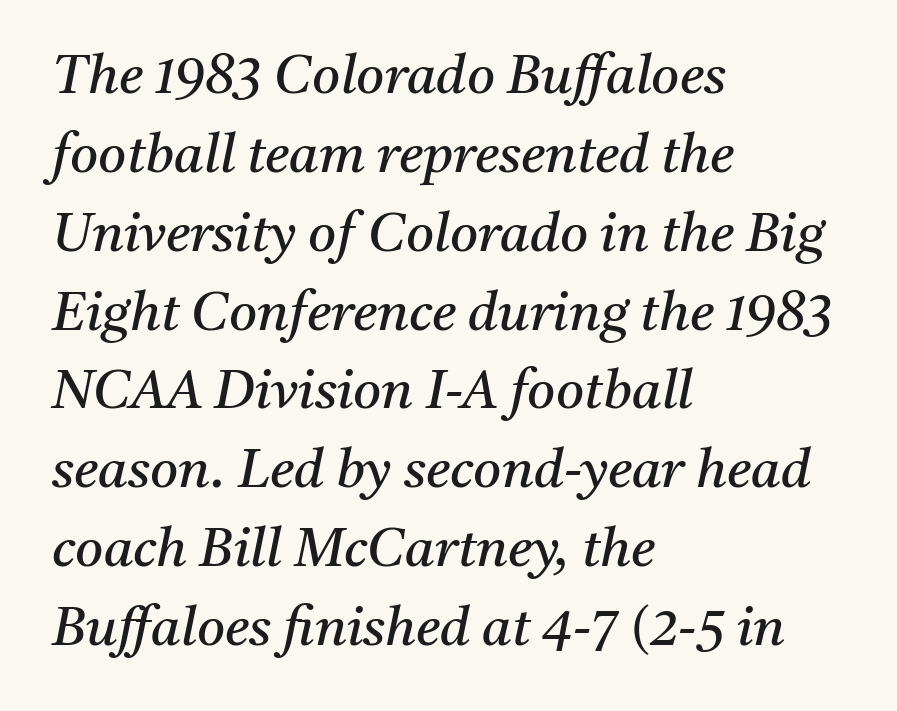
Q: Is the text bold? A: No.
Q: Is the text italic (slanted)? A: Yes, it leans right by about 11 degrees.
Q: Is the typeface a serif or a sans-serif typeface? A: Serif.
Q: Is the text underlined? A: No.
Q: How is the paragraph aligned? A: Left-aligned.
Q: Is the spacing between letters normal or unusually wide? A: Normal.
Q: Is the spacing between lines tight, normal or loose? A: Normal.
Q: Width (condensed, normal, or wide)? A: Normal.
Q: Stroke contrast? A: Medium.
Q: x-height? A: Medium.
Q: Monospaced? A: No.
